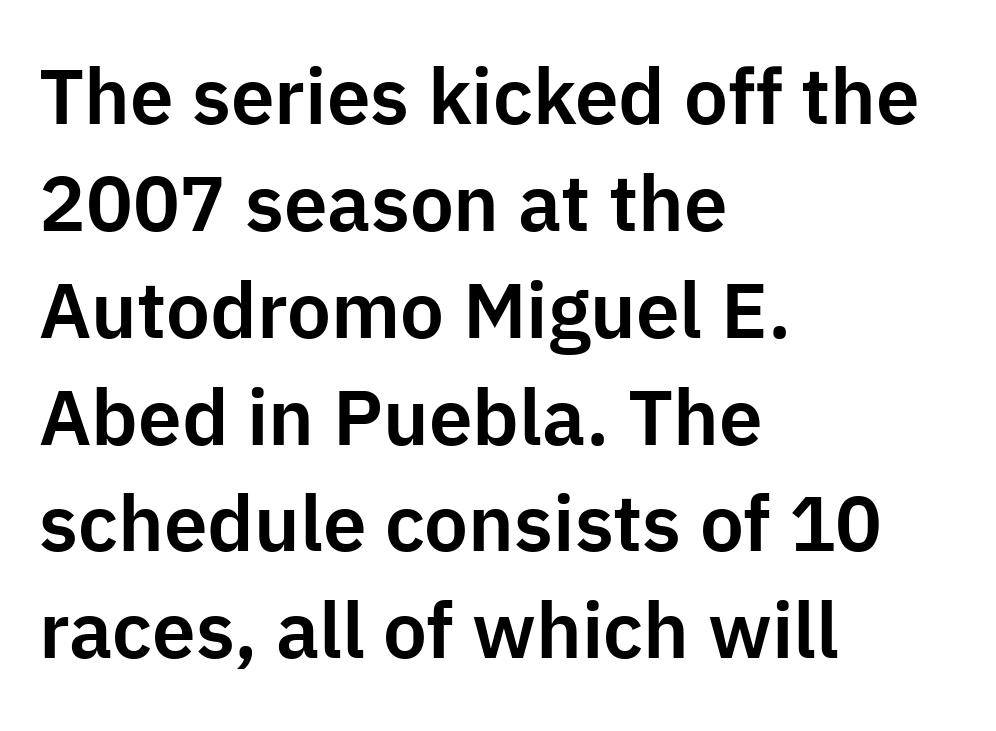
Q: Is the text italic (slanted)? A: No, it is upright.
Q: Is the typeface a serif or a sans-serif typeface? A: Sans-serif.
Q: Is the text underlined? A: No.
Q: How is the paragraph aligned? A: Left-aligned.
Q: Is the spacing between letters normal or unusually wide? A: Normal.
Q: Is the spacing between lines tight, normal or loose? A: Normal.
Q: Width (condensed, normal, or wide)? A: Normal.
Q: Stroke contrast? A: Low.
Q: x-height? A: Medium.
Q: Monospaced? A: No.
